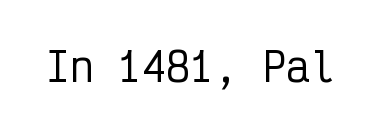
The image shows 40 px condensed sans-serif type, upright, monospaced; set normal letter spacing, not underlined; low stroke contrast and a medium x-height.
